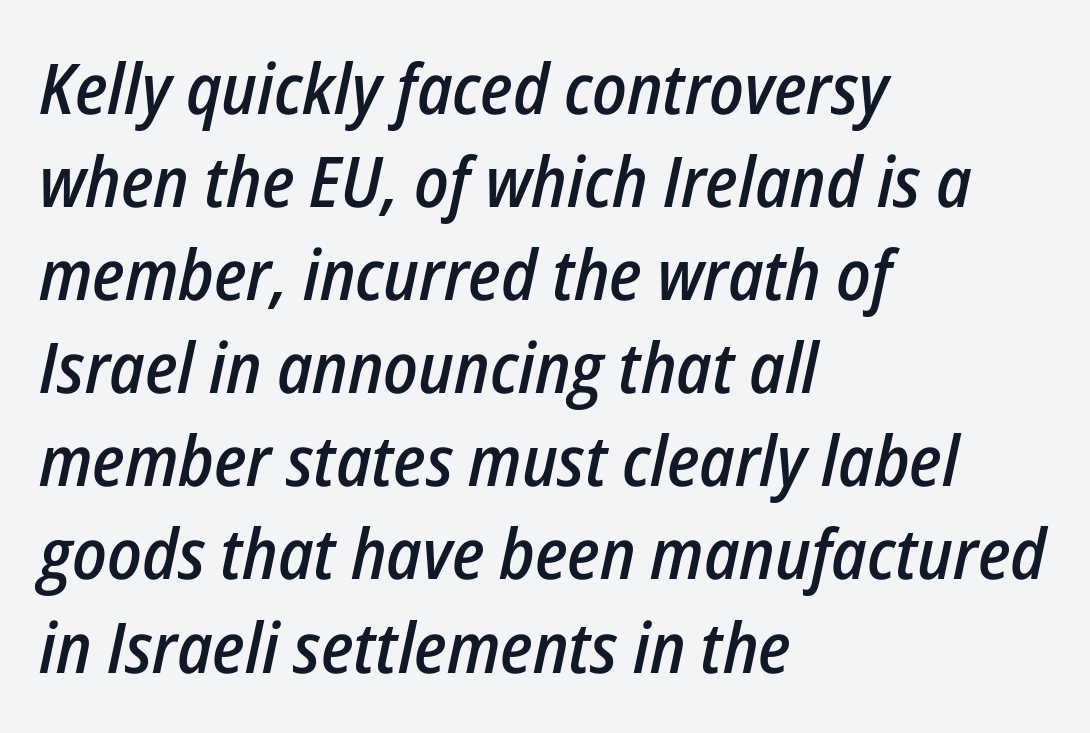
{"italic": "yes", "lean": "right", "slant_degrees": 12, "bold": "semi", "weight": "semibold", "width": "condensed", "stroke_contrast": "low", "x_height": "medium", "monospaced": "no", "underline": "no", "align": "left", "line_spacing": "normal", "line_spacing_ratio": 1.33, "letter_spacing": "normal", "letter_spacing_em": 0.0, "glyph_px": 70}
